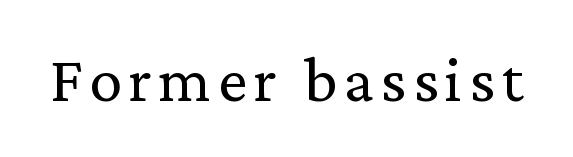
The image shows 66 px regular-weight serif type, upright; set not underlined; low stroke contrast and a medium x-height.
